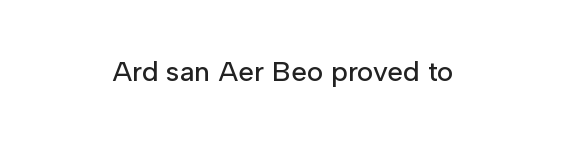
Q: Is the text italic (slanted)? A: No, it is upright.
Q: Is the typeface a serif or a sans-serif typeface? A: Sans-serif.
Q: Is the text underlined? A: No.
Q: How is the paragraph aligned? A: Centered.
Q: Is the spacing between letters normal or unusually wide? A: Normal.
Q: Width (condensed, normal, or wide)? A: Normal.
Q: Stroke contrast? A: Low.
Q: x-height? A: Medium.
Q: Monospaced? A: No.
